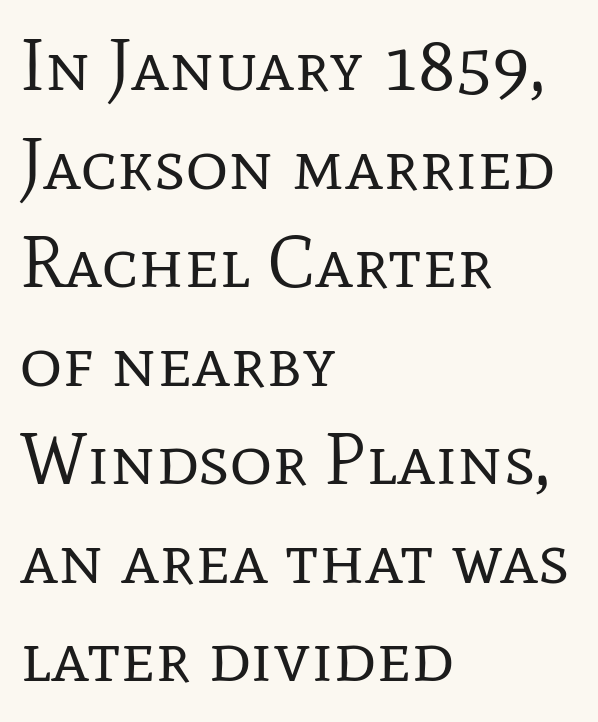
The text block is weighted toward the left margin, trailing off unevenly rightward. Designer's note — italics off, roman on. The string is rendered with underlining switched off. Is this a fixed-width face? No — the glyphs have proportional, varying widths. The designer left line spacing at the default.
